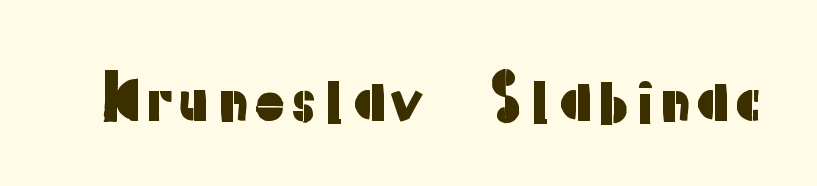
{"serif": "no", "italic": "no", "width": "normal", "stroke_contrast": "low", "x_height": "medium", "monospaced": "no", "underline": "no", "letter_spacing": "normal", "letter_spacing_em": 0.0, "glyph_px": 60}
